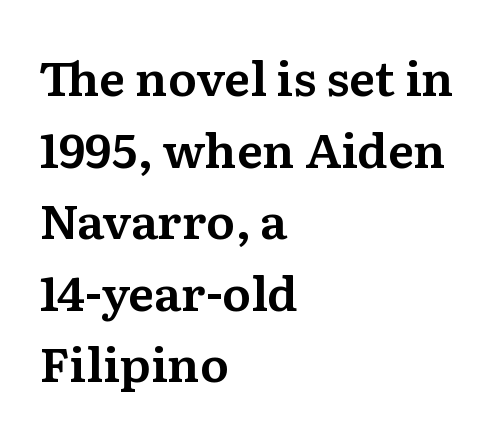
There is no visible air inserted between adjacent glyphs. This is serif lettering, the kind often seen in printed books. The typesetter chose a ragged-right arrangement here. Baseline-to-baseline distance is the conventional proportion of letter height. Proportional: the letters do not fall into vertical columns.
